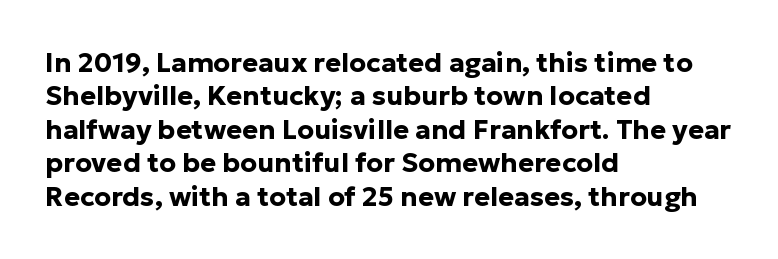
There is no visible air inserted between adjacent glyphs. Compared with a centered layout, this one pins lines to the left instead. The strokes are fattened all the way to bold. A typesetter would mark this as roman, not italic. The words here are not underlined.
